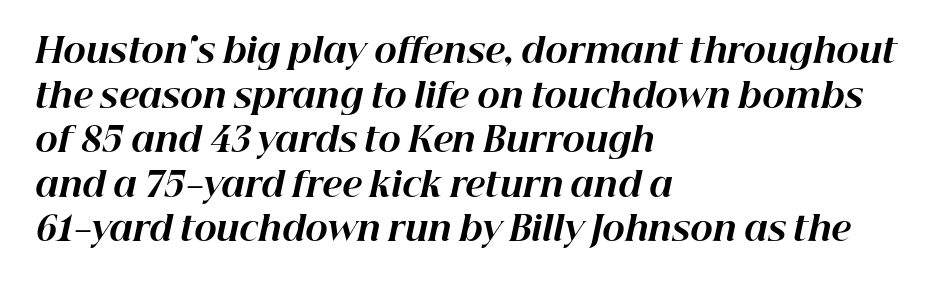
The image shows 34 px bold type, italic (leaning right); set left-aligned, normal line spacing (1.31x), normal letter spacing, not underlined; high stroke contrast and a medium x-height.
